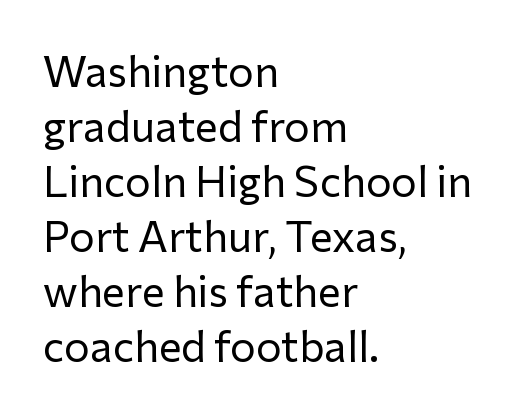
Regular leading. Caption: face not bold, strokes unweighted. No extra tracking has been applied to these lines. Honestly, there is no underline to notice here at all. In CSS terms this would be text-align: left. Spacing verdict: proportional, widths tailored to each character.
